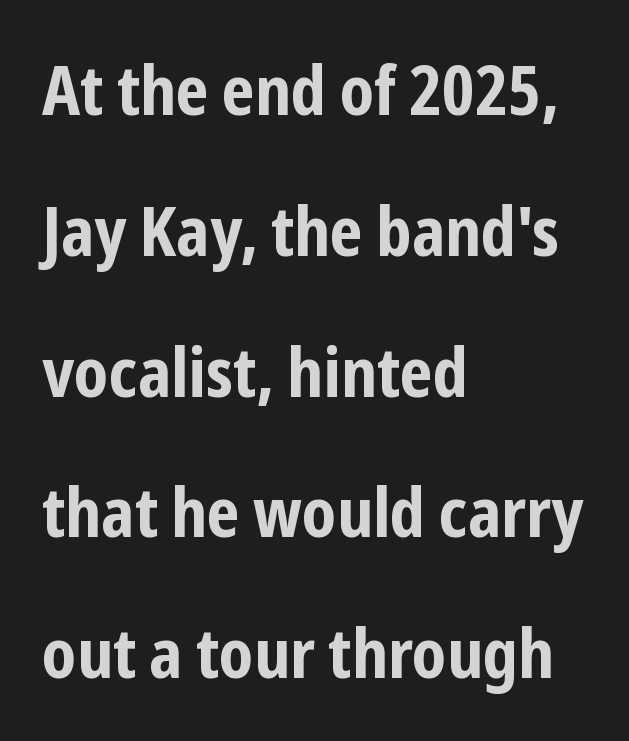
{"serif": "no", "italic": "no", "bold": "yes", "weight": "bold", "width": "condensed", "stroke_contrast": "low", "x_height": "medium", "monospaced": "no", "underline": "no", "align": "left", "line_spacing": "loose", "line_spacing_ratio": 2.07, "letter_spacing": "normal", "letter_spacing_em": 0.0, "glyph_px": 68}
